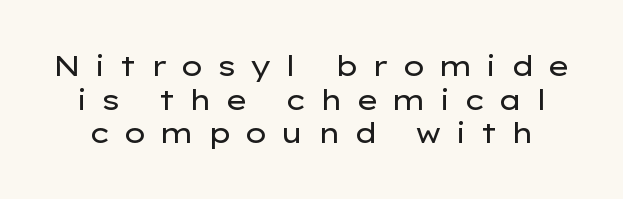
Tracking here is generous; glyphs stand well apart from one another. Varying glyph widths throughout — classic text-font behaviour. Observe the absence of serifs on each vertical stroke in this sample. Letters rest on an invisible, unmarked baseline. The type sits square on the baseline with zero lean. The typeface has the unassuming heft of standard copy or less.
